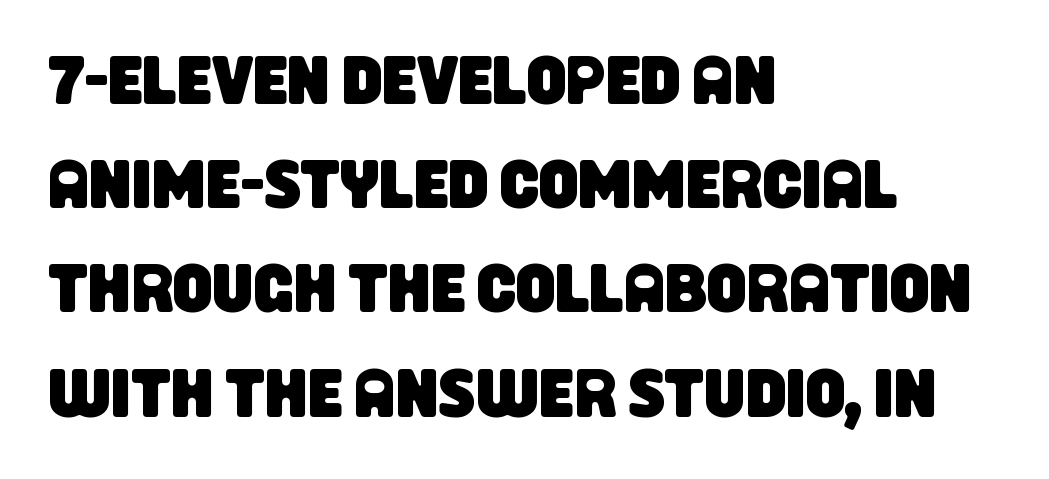
{"serif": "no", "width": "condensed", "stroke_contrast": "low", "x_height": "large", "monospaced": "no", "underline": "no", "align": "left", "line_spacing": "normal", "line_spacing_ratio": 1.51, "letter_spacing": "normal", "letter_spacing_em": 0.0, "glyph_px": 69}
